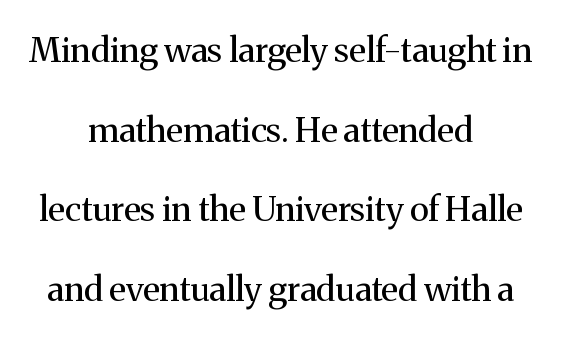
{"serif": "yes", "italic": "no", "bold": "no", "weight": "regular", "width": "normal", "stroke_contrast": "medium", "x_height": "medium", "monospaced": "no", "underline": "no", "align": "center", "line_spacing": "loose", "line_spacing_ratio": 2.34, "letter_spacing": "normal", "letter_spacing_em": 0.0, "glyph_px": 34}
